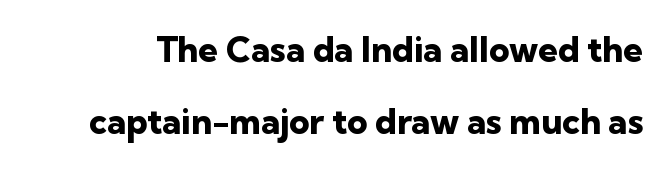
{"serif": "no", "italic": "no", "bold": "yes", "weight": "heavy", "width": "normal", "stroke_contrast": "low", "x_height": "medium", "monospaced": "no", "underline": "no", "line_spacing": "loose", "line_spacing_ratio": 2.06, "letter_spacing": "normal", "letter_spacing_em": 0.0, "glyph_px": 35}
